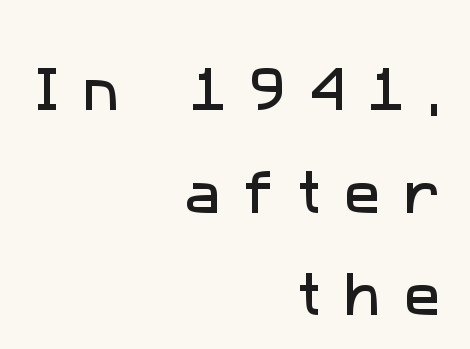
Nope, no serifs anywhere on these letters. Successive baselines arrive slowly, with a big drop between each. The rendering inserts visible extra space after every character. A student would call this right alignment; a typographer would say flush right, rag left.
